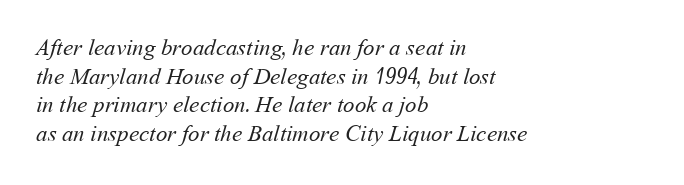
{"bold": "no", "underline": "no", "align": "left", "line_spacing_ratio": 1.24, "letter_spacing": "normal", "letter_spacing_em": 0.0, "glyph_px": 23}
